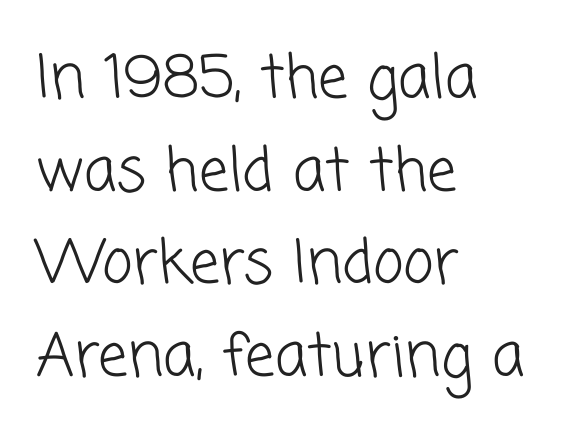
{"serif": "no", "bold": "no", "weight": "light", "width": "normal", "stroke_contrast": "low", "x_height": "medium", "monospaced": "no", "underline": "no", "align": "left", "line_spacing": "normal", "line_spacing_ratio": 1.57, "letter_spacing": "normal", "letter_spacing_em": 0.0, "glyph_px": 59}
